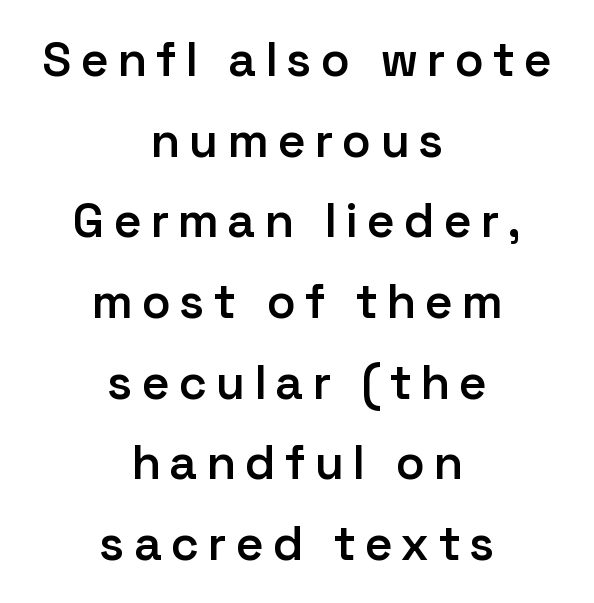
Q: Is the text bold? A: Semi-bold.
Q: Is the text italic (slanted)? A: No, it is upright.
Q: Is the typeface a serif or a sans-serif typeface? A: Sans-serif.
Q: Is the text underlined? A: No.
Q: How is the paragraph aligned? A: Centered.
Q: Is the spacing between letters normal or unusually wide? A: Unusually wide.
Q: Is the spacing between lines tight, normal or loose? A: Normal.
Q: Width (condensed, normal, or wide)? A: Normal.
Q: Stroke contrast? A: Low.
Q: x-height? A: Medium.
Q: Monospaced? A: No.
